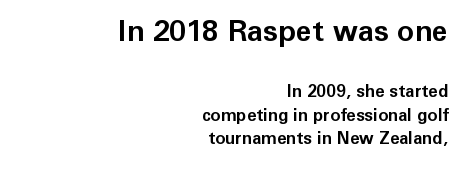
The image shows 29 px bold sans-serif type, upright; set right-aligned, normal line spacing (1.4x), normal letter spacing, not underlined; the first (top) block is 1.71x larger; low stroke contrast and a medium x-height.
